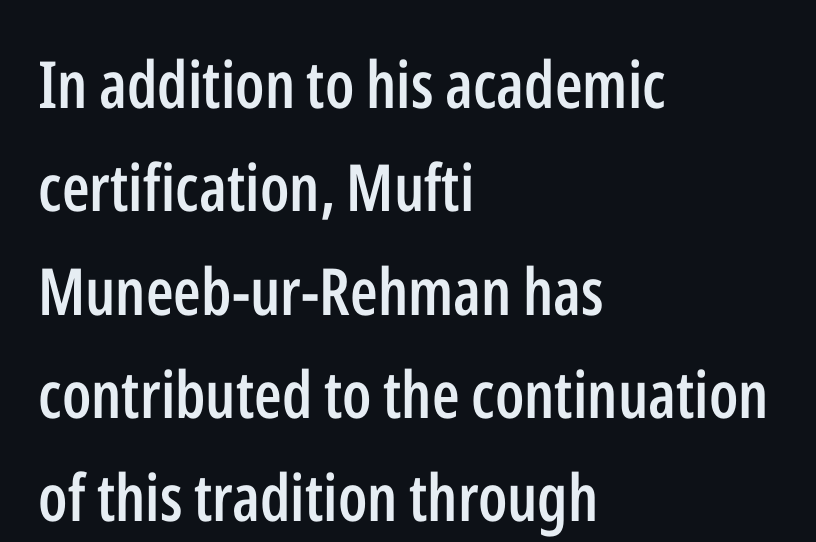
Q: Is the text bold? A: Semi-bold.
Q: Is the text italic (slanted)? A: No, it is upright.
Q: Is the typeface a serif or a sans-serif typeface? A: Sans-serif.
Q: Is the text underlined? A: No.
Q: How is the paragraph aligned? A: Left-aligned.
Q: Is the spacing between letters normal or unusually wide? A: Normal.
Q: Is the spacing between lines tight, normal or loose? A: Normal.
Q: Width (condensed, normal, or wide)? A: Condensed.
Q: Stroke contrast? A: Low.
Q: x-height? A: Medium.
Q: Monospaced? A: No.
